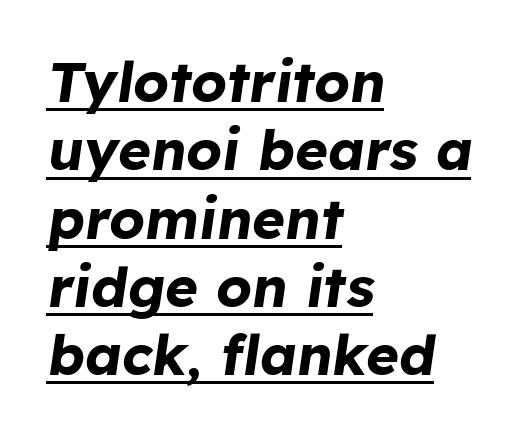
The image shows 56 px bold type, italic (leaning right); set left-aligned, line spacing 1.22x, normal letter spacing, underlined; low stroke contrast and a medium x-height.
